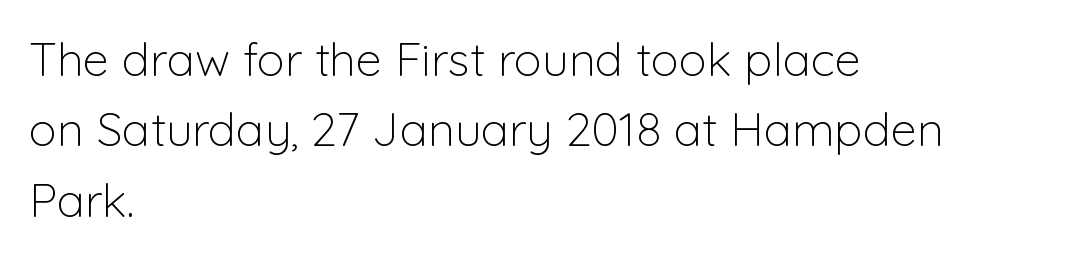
Has an underline been added? It has not. No feet cap the strokes, marking this as sans-serif type. Letters have the restrained weight of plain body copy at most. Students, note that the glyphs here touch the page at normal intervals. Leftover space on each line is placed entirely after the last word. Honestly, the row spacing looks completely unremarkable.
